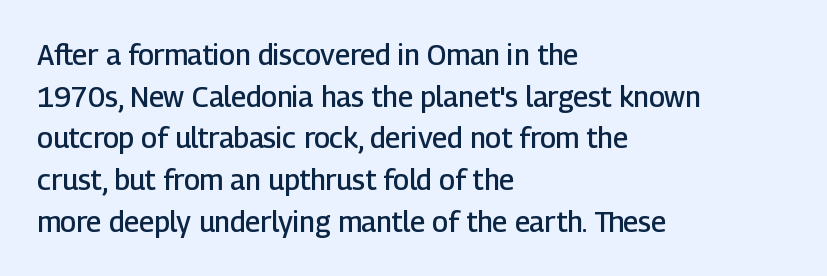
{"serif": "no", "italic": "no", "bold": "semi", "weight": "semibold", "width": "normal", "stroke_contrast": "low", "x_height": "medium", "monospaced": "no", "underline": "no", "align": "left", "line_spacing": "normal", "line_spacing_ratio": 1.49, "letter_spacing": "normal", "letter_spacing_em": 0.0, "glyph_px": 28}
